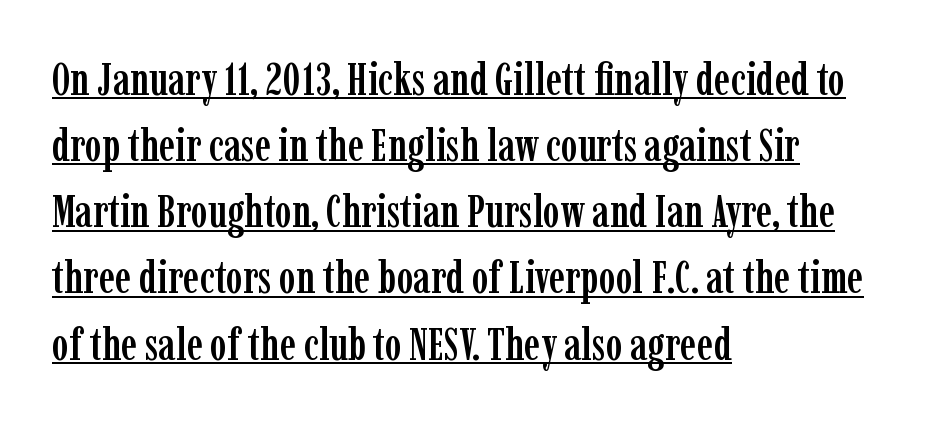
Q: Is the text italic (slanted)? A: No, it is upright.
Q: Is the typeface a serif or a sans-serif typeface? A: Serif.
Q: Is the text underlined? A: Yes.
Q: How is the paragraph aligned? A: Left-aligned.
Q: Is the spacing between letters normal or unusually wide? A: Normal.
Q: Is the spacing between lines tight, normal or loose? A: Normal.
Q: Width (condensed, normal, or wide)? A: Condensed.
Q: Stroke contrast? A: Low.
Q: x-height? A: Medium.
Q: Monospaced? A: No.
